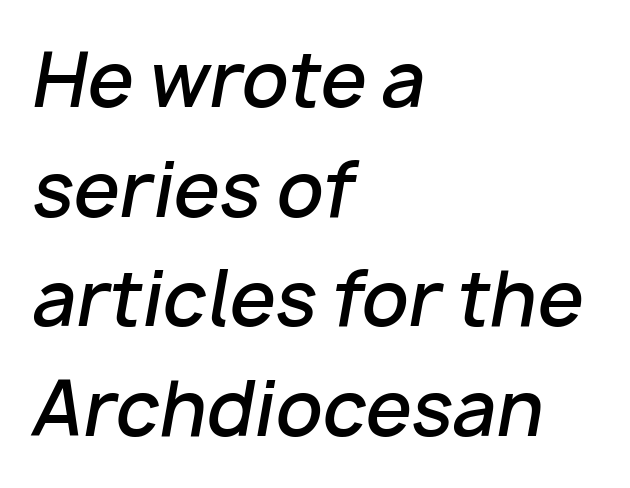
The image shows 74 px semibold type, italic (leaning right); set left-aligned, normal line spacing (1.48x), normal letter spacing, not underlined; low stroke contrast and a medium x-height.
